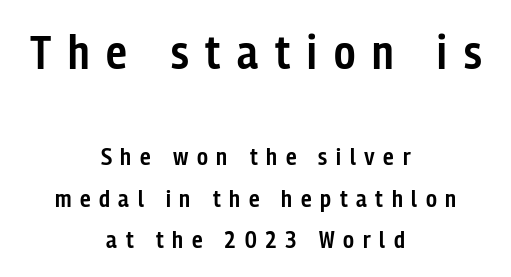
Q: Is the text bold? A: Semi-bold.
Q: Is the text italic (slanted)? A: No, it is upright.
Q: Is the typeface a serif or a sans-serif typeface? A: Sans-serif.
Q: Is the text underlined? A: No.
Q: How is the paragraph aligned? A: Centered.
Q: Is the spacing between letters normal or unusually wide? A: Unusually wide.
Q: Which block of text is set in a larger size, the first (top) or the second (bottom)? A: The first (top) one.
Q: Width (condensed, normal, or wide)? A: Condensed.
Q: Stroke contrast? A: Low.
Q: x-height? A: Medium.
Q: Monospaced? A: No.
